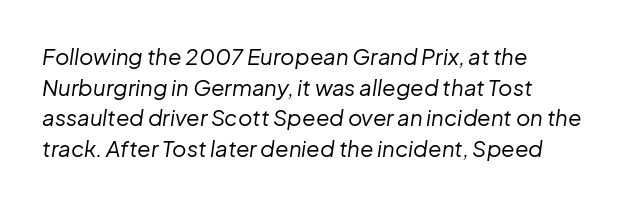
Q: Is the text bold? A: No.
Q: Is the text italic (slanted)? A: Yes, it leans right by about 8 degrees.
Q: Is the text underlined? A: No.
Q: How is the paragraph aligned? A: Left-aligned.
Q: Is the spacing between letters normal or unusually wide? A: Normal.
Q: Is the spacing between lines tight, normal or loose? A: Normal.
